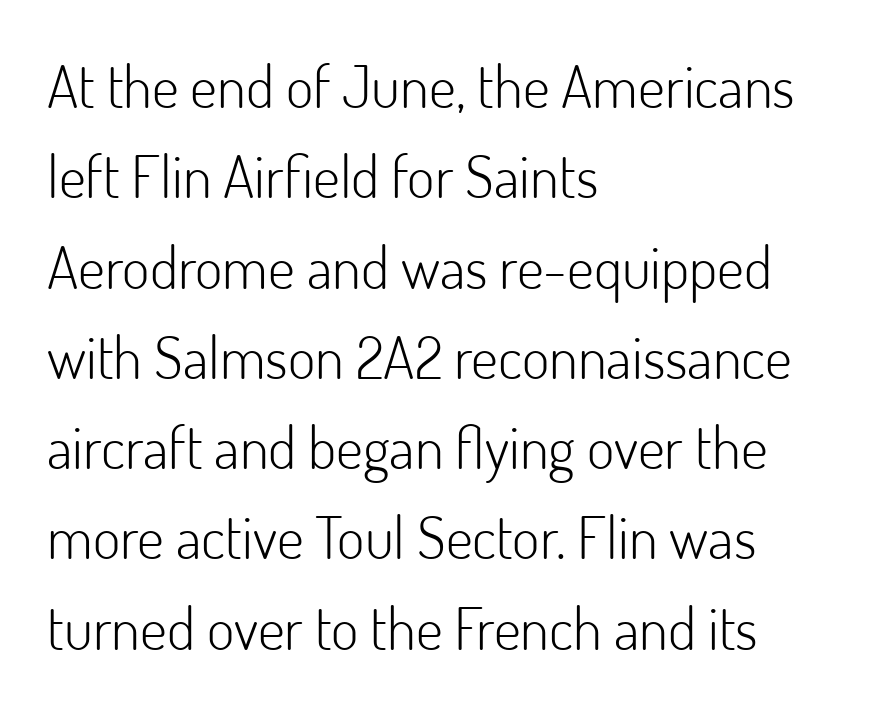
The image shows 59 px light sans-serif type, upright; set left-aligned, normal line spacing (1.53x), normal letter spacing, not underlined; low stroke contrast and a small x-height.
